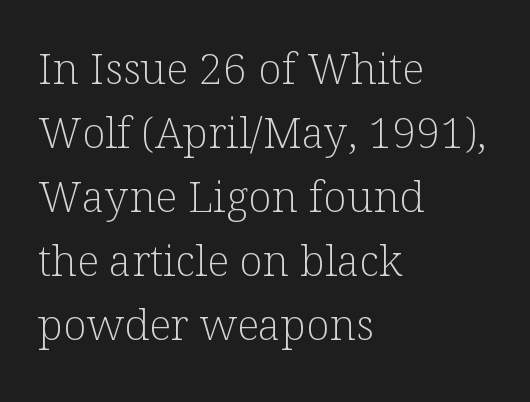
In terms of letterform style, serifs are clearly present. A typesetter would mark this as roman, not italic. Letter spacing: default. If you measured baseline to baseline, you'd find a middling distance.
